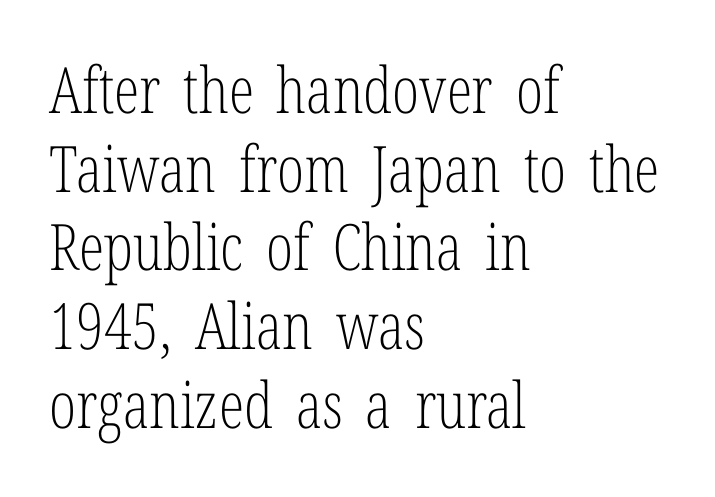
The image shows 64 px light, condensed serif type, upright; set left-aligned, line spacing 1.23x, normal letter spacing, not underlined; low stroke contrast and a medium x-height.
